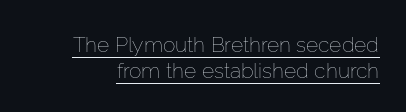
The image shows 21 px text type, upright; set line spacing 1.24x, normal letter spacing, underlined.
